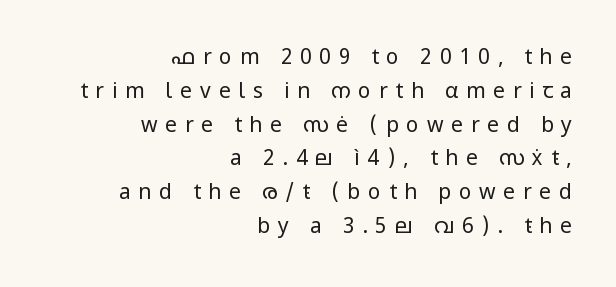
The image shows 21 px text type, upright; set right-aligned, normal line spacing (1.61x), unusually wide letter spacing (+0.37 em), not underlined.
